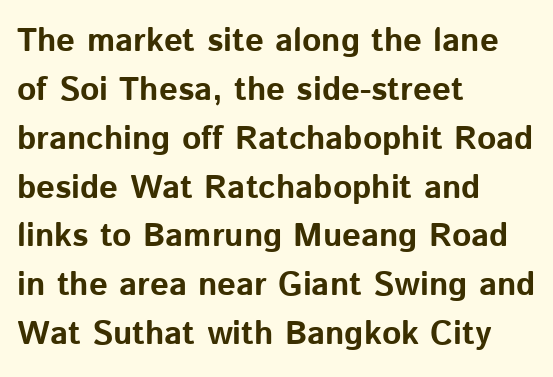
Just letters on the line, the space beneath them empty. Font category for this specimen: sans-serif. Proportional: the letters do not fall into vertical columns. Does extra space separate the letters? No, they use regular spacing. How would I describe the line gaps? Plain and ordinary.
